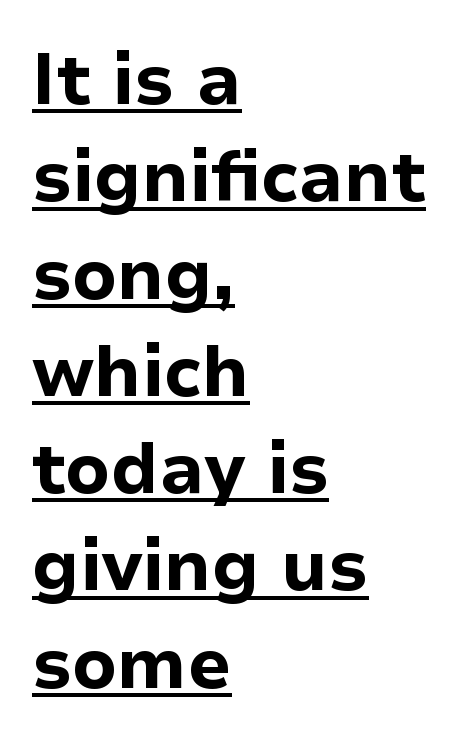
The image shows 71 px bold sans-serif type, upright; set left-aligned, normal line spacing (1.37x), normal letter spacing, underlined; low stroke contrast and a medium x-height.
